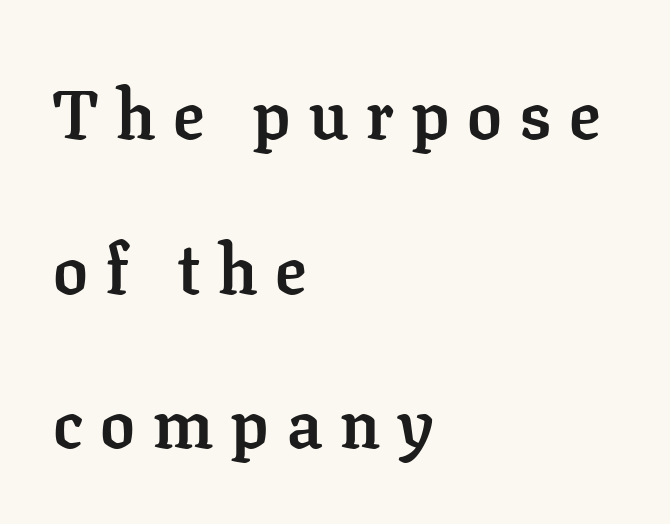
{"serif": "yes", "italic": "no", "bold": "yes", "weight": "semibold", "width": "normal", "stroke_contrast": "low", "x_height": "medium", "monospaced": "no", "underline": "no", "align": "left", "line_spacing": "loose", "line_spacing_ratio": 2.24, "letter_spacing": "wide", "letter_spacing_em": 0.26, "glyph_px": 69}
